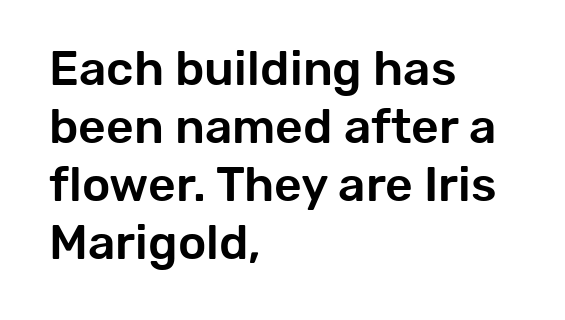
The image shows 48 px sans-serif type, upright; set left-aligned, line spacing 1.21x, normal letter spacing, not underlined; low stroke contrast and a medium x-height.
